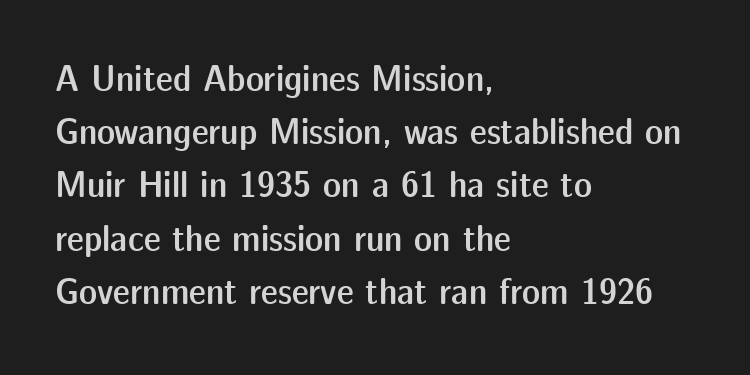
Q: Is the text bold? A: Semi-bold.
Q: Is the text italic (slanted)? A: No, it is upright.
Q: Is the typeface a serif or a sans-serif typeface? A: Sans-serif.
Q: Is the text underlined? A: No.
Q: How is the paragraph aligned? A: Left-aligned.
Q: Is the spacing between letters normal or unusually wide? A: Normal.
Q: Is the spacing between lines tight, normal or loose? A: Normal.
Q: Width (condensed, normal, or wide)? A: Normal.
Q: Stroke contrast? A: Low.
Q: x-height? A: Medium.
Q: Monospaced? A: No.
